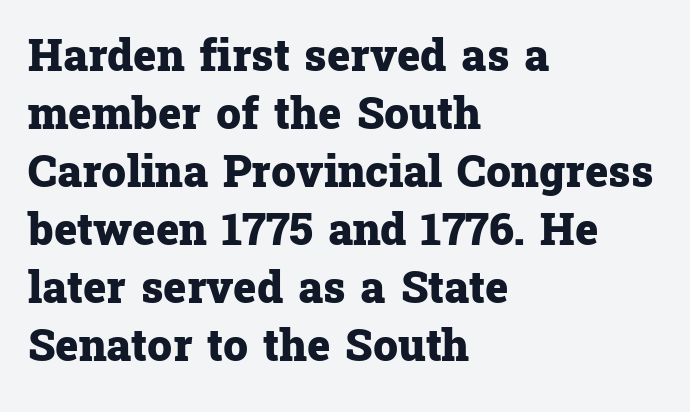
{"serif": "yes", "italic": "no", "bold": "yes", "weight": "heavy", "width": "normal", "stroke_contrast": "low", "x_height": "medium", "monospaced": "no", "underline": "no", "align": "left", "line_spacing": "normal", "line_spacing_ratio": 1.32, "letter_spacing": "normal", "letter_spacing_em": 0.0, "glyph_px": 44}
